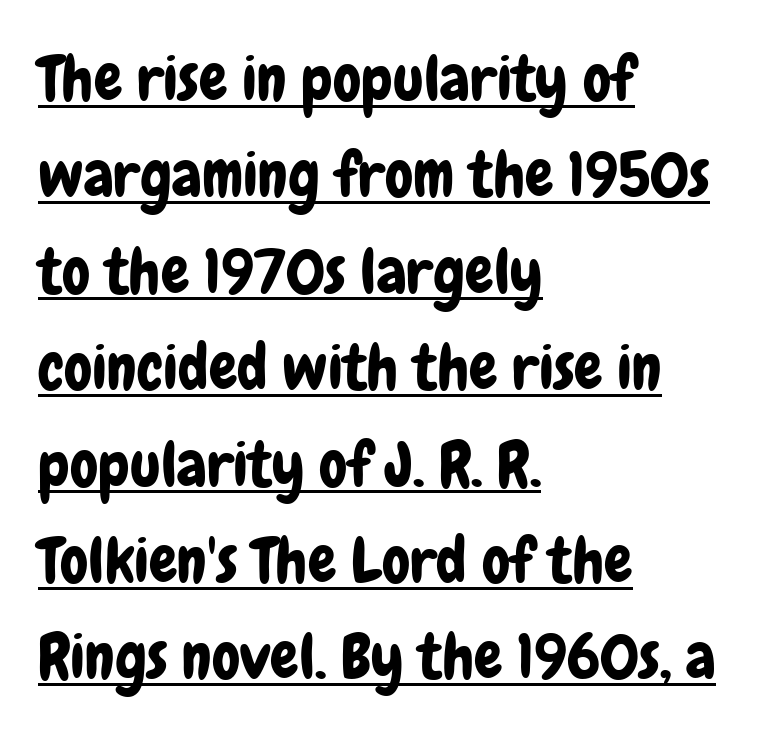
{"serif": "no", "italic": "no", "width": "condensed", "stroke_contrast": "low", "x_height": "medium", "monospaced": "no", "underline": "yes", "align": "left", "line_spacing": "normal", "line_spacing_ratio": 1.53, "letter_spacing": "normal", "letter_spacing_em": 0.0, "glyph_px": 63}
